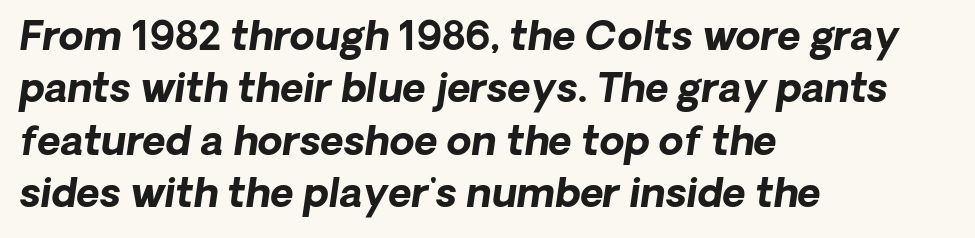
The image shows 40 px bold type, italic (leaning right); set left-aligned, normal line spacing (1.31x), normal letter spacing, not underlined; low stroke contrast and a medium x-height.
